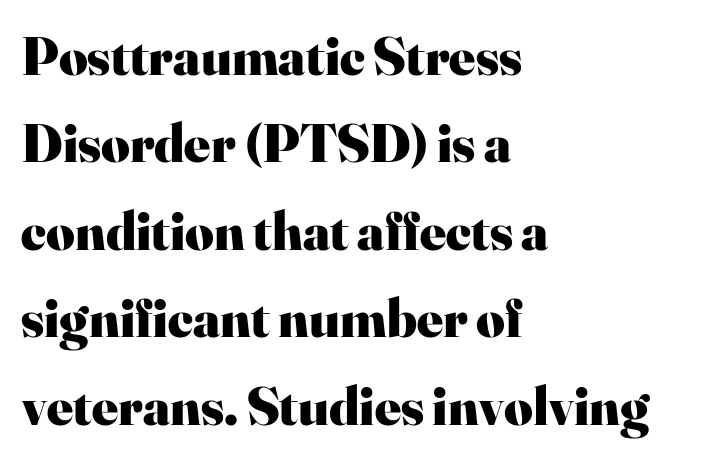
Q: Is the text bold? A: Yes.
Q: Is the text italic (slanted)? A: No, it is upright.
Q: Is the typeface a serif or a sans-serif typeface? A: Serif.
Q: Is the text underlined? A: No.
Q: How is the paragraph aligned? A: Left-aligned.
Q: Is the spacing between letters normal or unusually wide? A: Normal.
Q: Is the spacing between lines tight, normal or loose? A: Normal.
Q: Width (condensed, normal, or wide)? A: Normal.
Q: Stroke contrast? A: High.
Q: x-height? A: Small.
Q: Monospaced? A: No.
